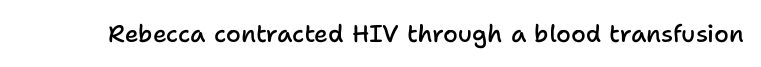
Quick note: underline off. Rendered with straight, roman letterforms. Each word holds together tightly as a unit, with standard inter-letter gaps. Slightly chunky letters — semibold, I'd say, not full bold.
